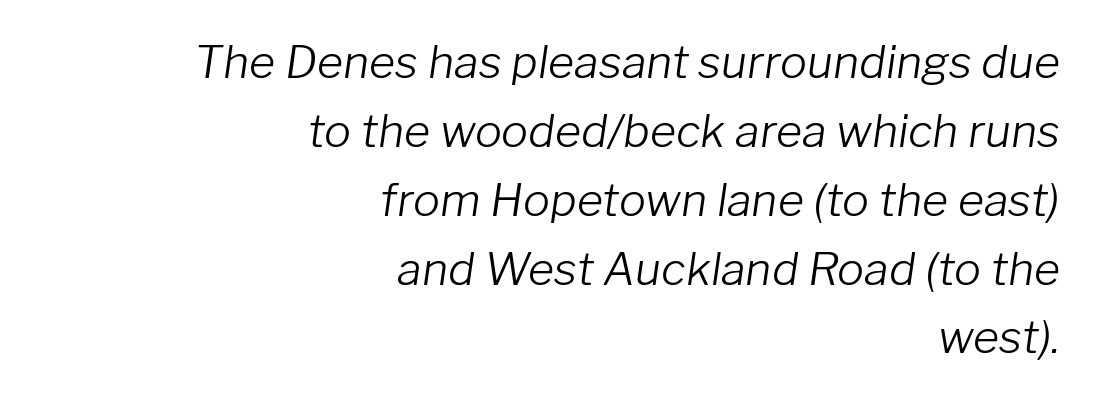
{"italic": "yes", "lean": "right", "slant_degrees": 8, "bold": "no", "weight": "light", "width": "normal", "stroke_contrast": "low", "x_height": "medium", "monospaced": "no", "underline": "no", "align": "right", "line_spacing": "normal", "line_spacing_ratio": 1.53, "letter_spacing": "normal", "letter_spacing_em": 0.0, "glyph_px": 45}
